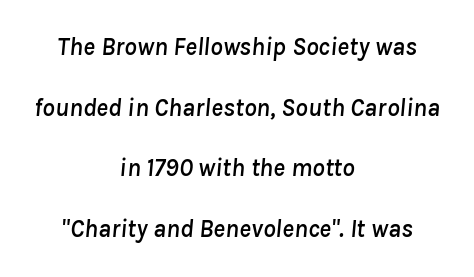
The space between consecutive lines is lavish. This rendering features lettering with no underline. This rendering uses center alignment, leaving both contours irregular but symmetric. Compared with typical body copy, the letter spacing here is the same.
